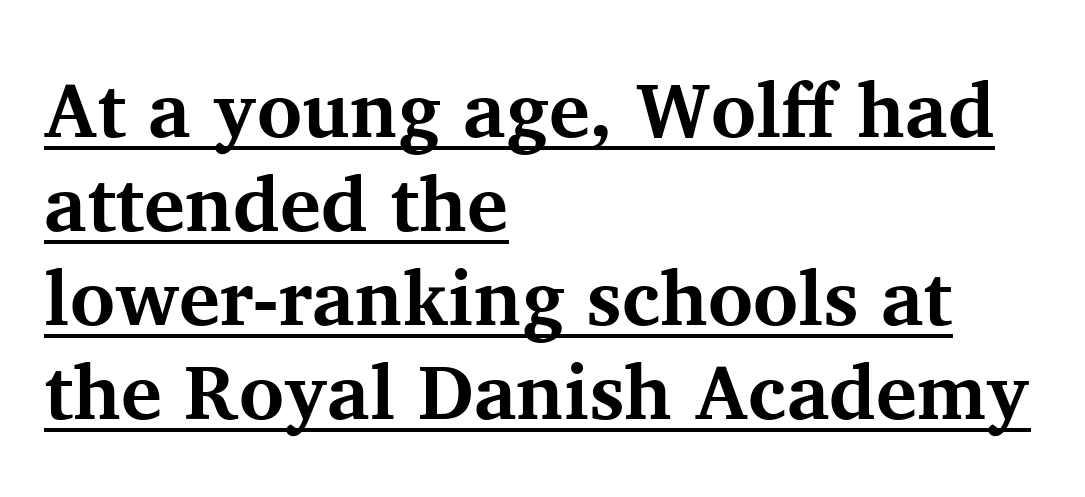
{"serif": "yes", "italic": "no", "bold": "yes", "weight": "bold", "width": "normal", "stroke_contrast": "medium", "x_height": "medium", "monospaced": "no", "underline": "yes", "align": "left", "line_spacing_ratio": 1.22, "letter_spacing": "normal", "letter_spacing_em": 0.0, "glyph_px": 77}
